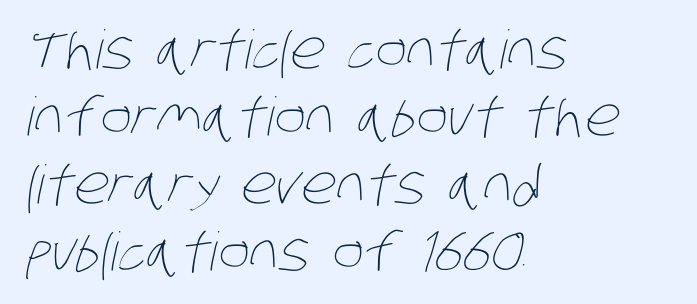
{"bold": "no", "weight": "thin", "width": "condensed", "stroke_contrast": "low", "x_height": "large", "monospaced": "no", "underline": "no", "align": "left", "line_spacing": "normal", "line_spacing_ratio": 1.27, "letter_spacing": "normal", "letter_spacing_em": 0.0, "glyph_px": 53}
